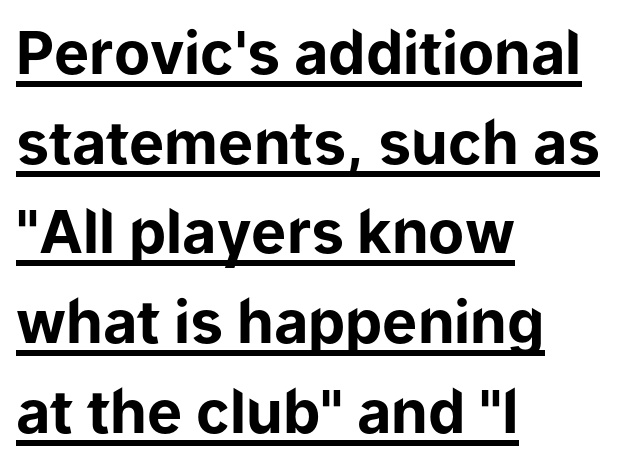
The image shows 59 px bold sans-serif type, upright; set left-aligned, normal line spacing (1.52x), normal letter spacing, underlined; low stroke contrast and a medium x-height.
